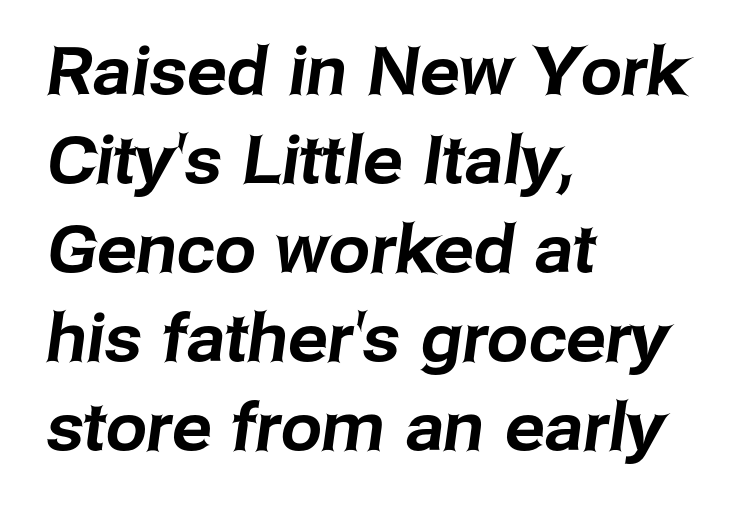
Q: Is the typeface a serif or a sans-serif typeface? A: Sans-serif.
Q: Is the text underlined? A: No.
Q: How is the paragraph aligned? A: Left-aligned.
Q: Is the spacing between letters normal or unusually wide? A: Normal.
Q: Is the spacing between lines tight, normal or loose? A: Normal.
Q: Width (condensed, normal, or wide)? A: Normal.
Q: Stroke contrast? A: Low.
Q: x-height? A: Medium.
Q: Monospaced? A: No.
